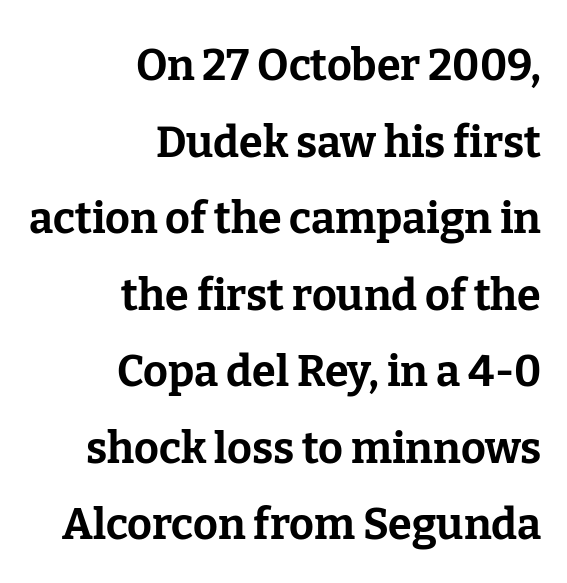
Q: Is the text bold? A: Yes.
Q: Is the text italic (slanted)? A: No, it is upright.
Q: Is the typeface a serif or a sans-serif typeface? A: Serif.
Q: Is the text underlined? A: No.
Q: How is the paragraph aligned? A: Right-aligned.
Q: Is the spacing between letters normal or unusually wide? A: Normal.
Q: Width (condensed, normal, or wide)? A: Normal.
Q: Stroke contrast? A: Low.
Q: x-height? A: Medium.
Q: Monospaced? A: No.
